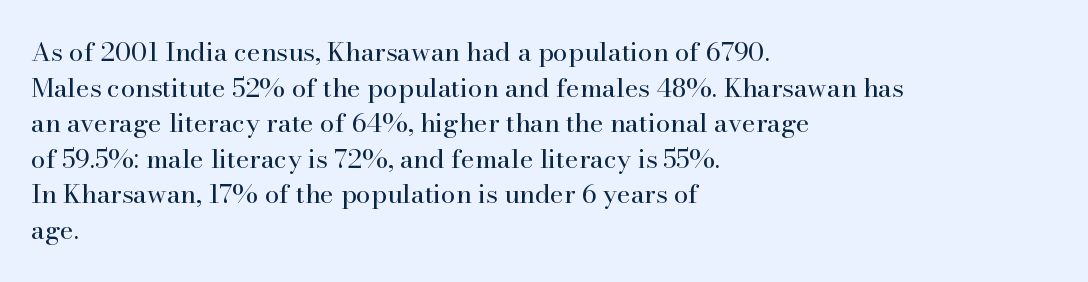
Q: Is the text bold? A: No.
Q: Is the text italic (slanted)? A: No, it is upright.
Q: Is the text underlined? A: No.
Q: How is the paragraph aligned? A: Left-aligned.
Q: Is the spacing between letters normal or unusually wide? A: Normal.
Q: Is the spacing between lines tight, normal or loose? A: Normal.
